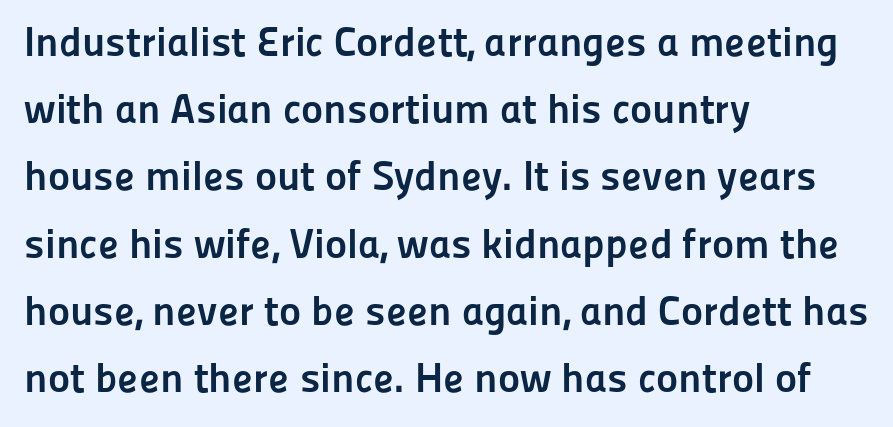
{"serif": "no", "italic": "no", "bold": "yes", "weight": "semibold", "width": "normal", "stroke_contrast": "low", "x_height": "medium", "monospaced": "no", "underline": "no", "align": "left", "line_spacing": "normal", "line_spacing_ratio": 1.6, "letter_spacing": "normal", "letter_spacing_em": 0.0, "glyph_px": 42}
